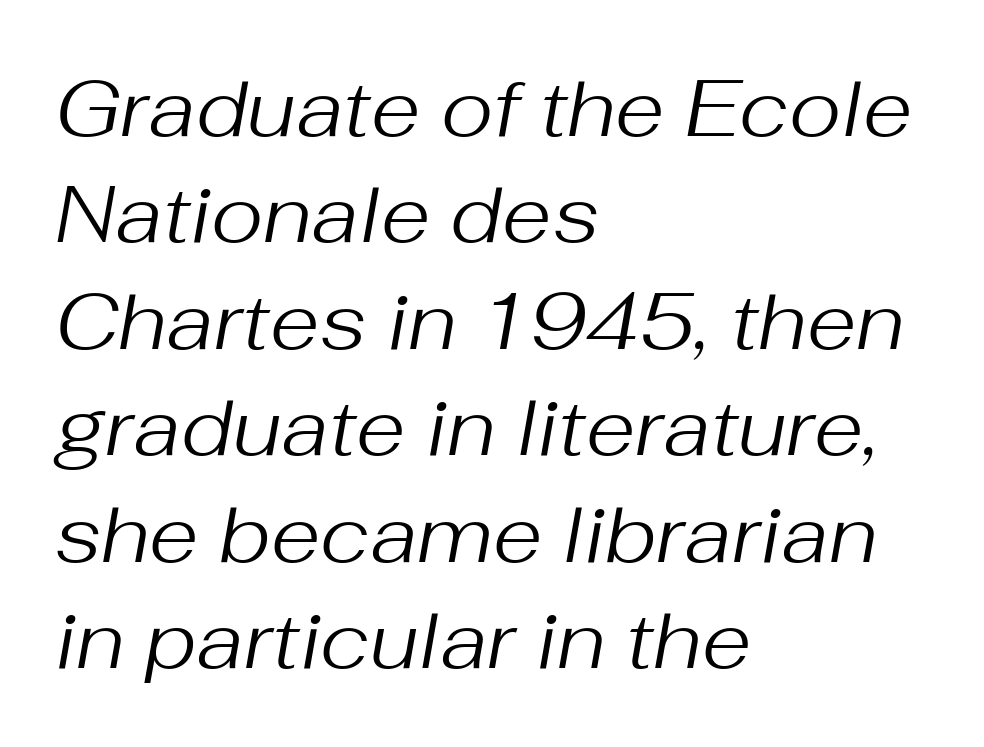
Q: Is the text bold? A: No.
Q: Is the text italic (slanted)? A: Yes, it leans right by about 10 degrees.
Q: Is the text underlined? A: No.
Q: How is the paragraph aligned? A: Left-aligned.
Q: Is the spacing between letters normal or unusually wide? A: Normal.
Q: Is the spacing between lines tight, normal or loose? A: Normal.
Q: Width (condensed, normal, or wide)? A: Normal.
Q: Stroke contrast? A: Medium.
Q: x-height? A: Medium.
Q: Monospaced? A: No.
